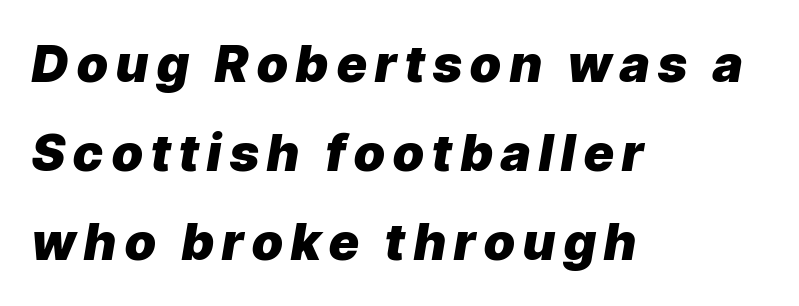
Q: Is the text bold? A: Yes.
Q: Is the text italic (slanted)? A: Yes, it leans right by about 9 degrees.
Q: Is the text underlined? A: No.
Q: How is the paragraph aligned? A: Left-aligned.
Q: Width (condensed, normal, or wide)? A: Normal.
Q: Stroke contrast? A: Low.
Q: x-height? A: Medium.
Q: Monospaced? A: No.
